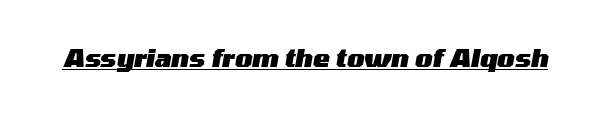
{"italic": "yes", "lean": "right", "slant_degrees": 10, "bold": "yes", "underline": "yes", "letter_spacing": "normal", "letter_spacing_em": 0.0, "glyph_px": 25}
